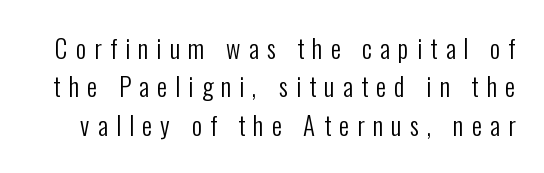
The image shows 25 px text type, upright; set normal line spacing (1.54x), unusually wide letter spacing (+0.33 em), not underlined.
